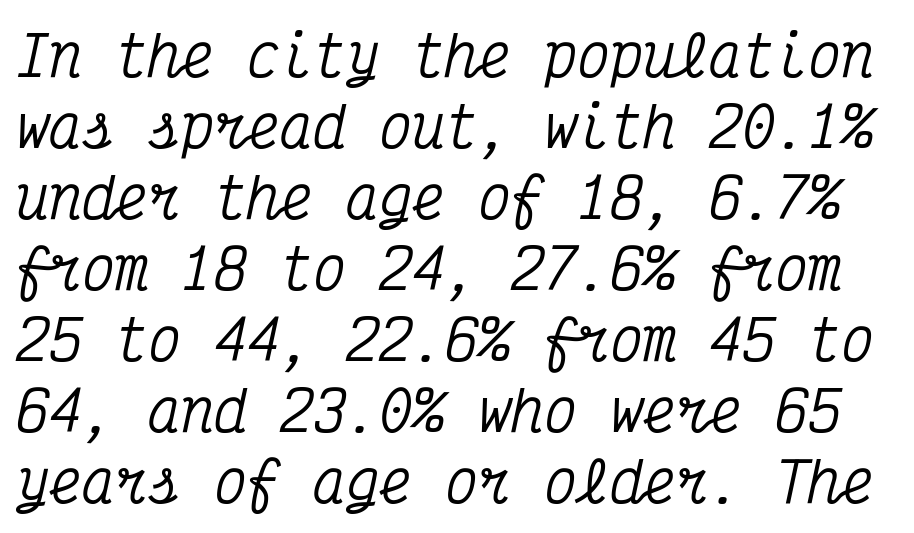
The image shows 55 px condensed serif type, italic (leaning right), monospaced; set normal line spacing (1.29x), normal letter spacing, not underlined; medium stroke contrast and a medium x-height.
